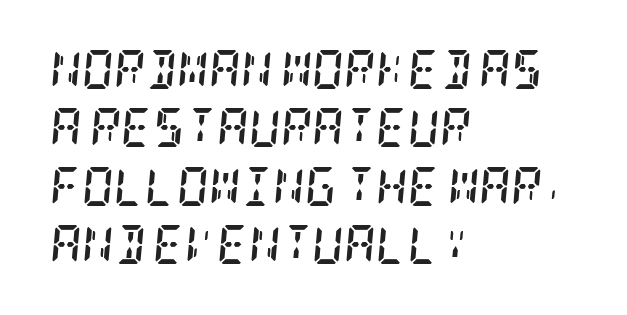
Q: Is the text bold? A: Yes.
Q: Is the text italic (slanted)? A: Yes, it leans right by about 5 degrees.
Q: Is the typeface a serif or a sans-serif typeface? A: Serif.
Q: Is the text underlined? A: No.
Q: How is the paragraph aligned? A: Left-aligned.
Q: Is the spacing between letters normal or unusually wide? A: Normal.
Q: Is the spacing between lines tight, normal or loose? A: Normal.
Q: Width (condensed, normal, or wide)? A: Condensed.
Q: Stroke contrast? A: Low.
Q: x-height? A: Large.
